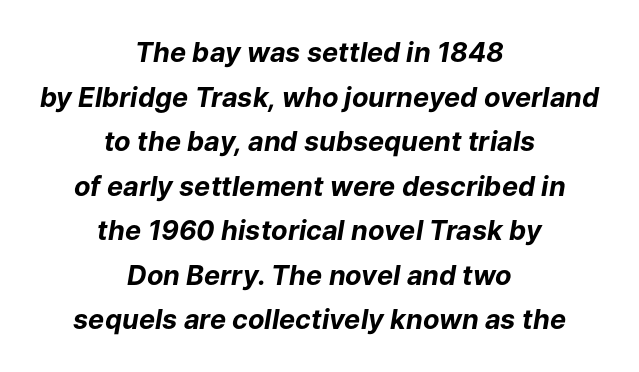
Q: Is the text bold? A: Yes.
Q: Is the text italic (slanted)? A: Yes, it leans right by about 9 degrees.
Q: Is the text underlined? A: No.
Q: How is the paragraph aligned? A: Centered.
Q: Is the spacing between letters normal or unusually wide? A: Normal.
Q: Is the spacing between lines tight, normal or loose? A: Normal.
